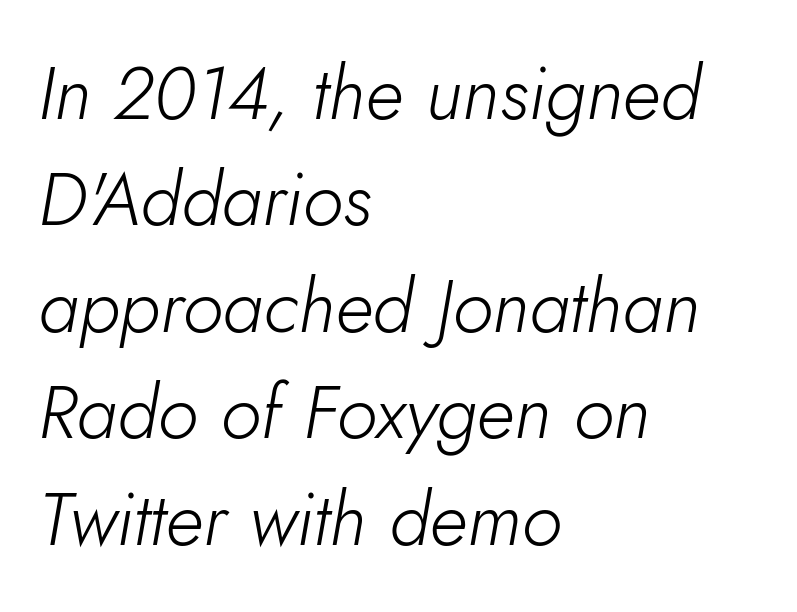
Rendered with sloped, italic letterforms. Reading down the block, your eye returns to a fixed left position each line. The rendering uses natural spacing where letterforms have individual widths. Here the glyphs are tracked normally, forming tight word shapes. Descenders are the only things crossing below the line.
